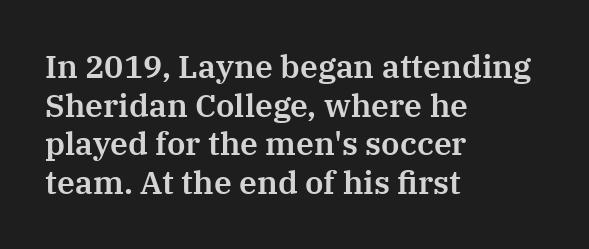
The image shows 32 px serif type, upright; set left-aligned, line spacing 1.21x, normal letter spacing, not underlined; medium stroke contrast and a medium x-height.
